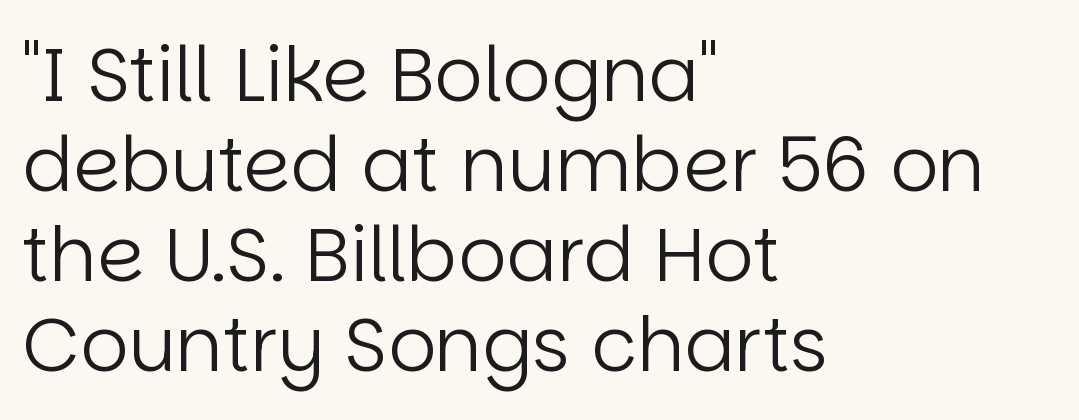
Here the glyphs are tracked normally, forming tight word shapes. Every row of glyphs begins at an identical x-position on the left. No extra ink here — the face is not bold. Rendered with straight, roman letterforms. Decoration check: the copy has no underline.
